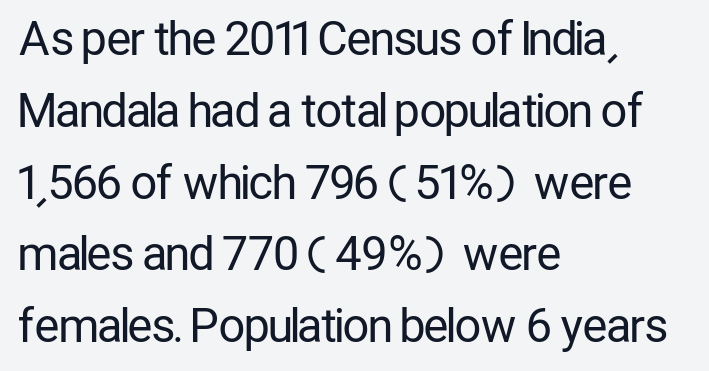
Q: Is the text bold? A: No.
Q: Is the text italic (slanted)? A: No, it is upright.
Q: Is the typeface a serif or a sans-serif typeface? A: Sans-serif.
Q: Is the text underlined? A: No.
Q: How is the paragraph aligned? A: Left-aligned.
Q: Is the spacing between letters normal or unusually wide? A: Normal.
Q: Is the spacing between lines tight, normal or loose? A: Normal.
Q: Width (condensed, normal, or wide)? A: Condensed.
Q: Stroke contrast? A: Low.
Q: x-height? A: Medium.
Q: Monospaced? A: No.
